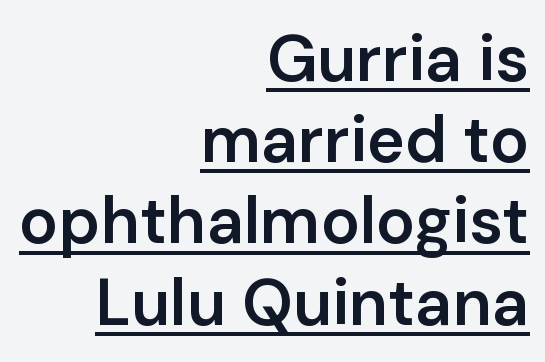
The passage shown has conventional tracking throughout. Semibold letterforms, between regular and bold. The font's upright variant was chosen for this text. These lines are set flush right with a ragged left edge. The font family rendered here belongs to the sans-serif group.
